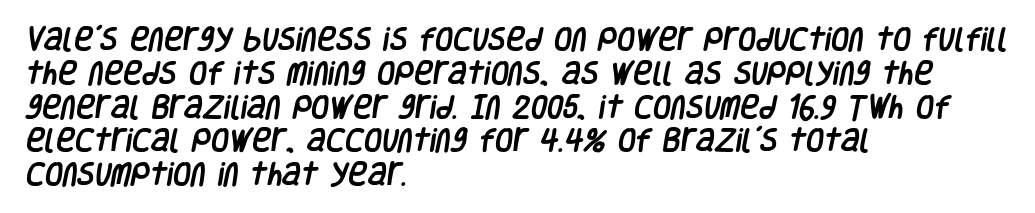
{"underline": "no", "align": "left", "line_spacing": "normal", "line_spacing_ratio": 1.3, "letter_spacing": "normal", "letter_spacing_em": 0.0, "glyph_px": 26}
